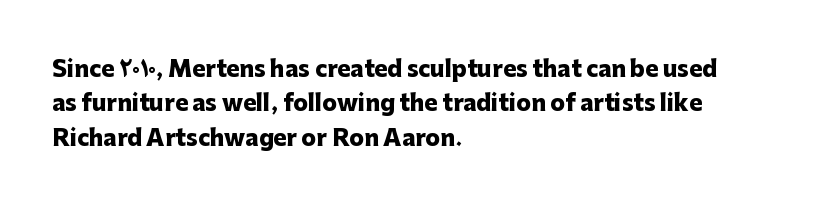
The image shows 22 px bold type, upright; set left-aligned, normal line spacing (1.56x), normal letter spacing, not underlined.
